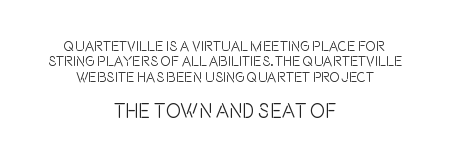
{"italic": "no", "underline": "no", "align": "center", "line_spacing": "tight", "line_spacing_ratio": 1.09, "letter_spacing": "normal", "letter_spacing_em": 0.0, "larger_block": "second", "size_ratio": 1.43, "glyph_px": 20}
